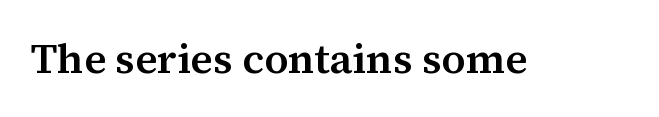
The letters stand upright; this is a roman face. Type without underlining. The type family on display is of the serif kind. Character widths vary here, with narrow letters taking less room than wide ones. What stands out about the letter spacing? Nothing — it is the standard amount.
